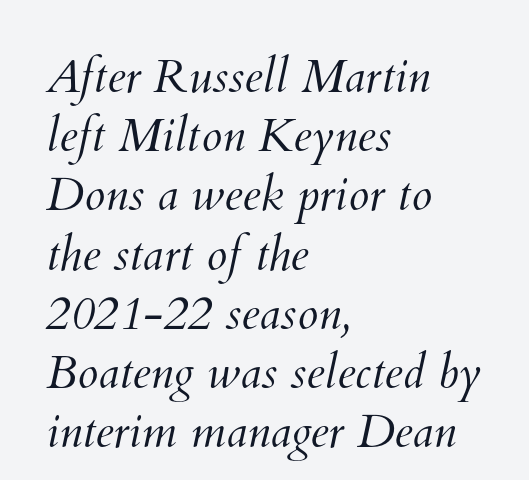
The image shows 47 px light type; set left-aligned, normal line spacing (1.26x), normal letter spacing, not underlined; medium stroke contrast and a small x-height.
